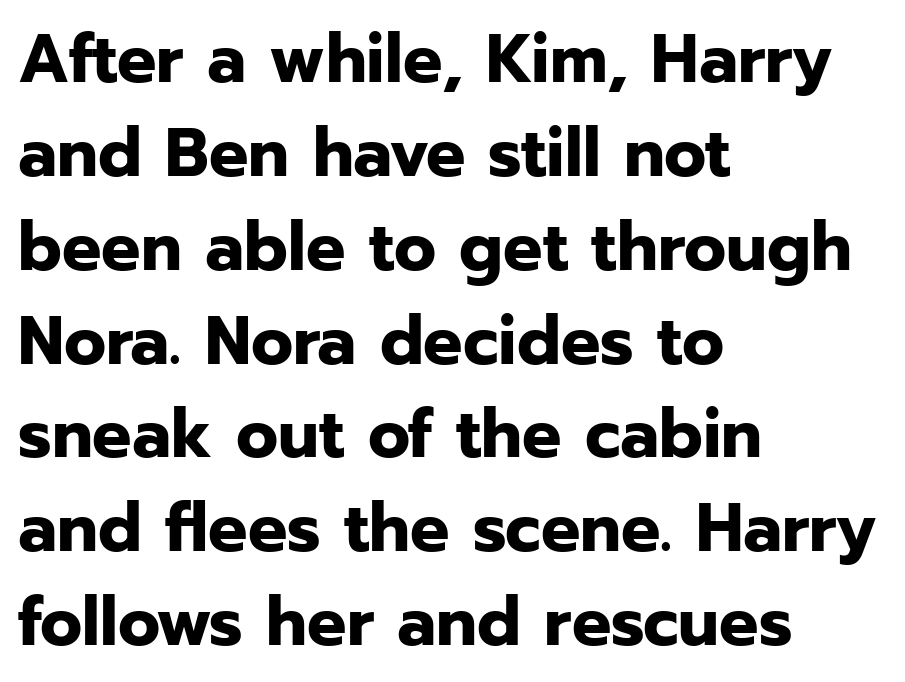
Q: Is the text bold? A: Yes.
Q: Is the text italic (slanted)? A: No, it is upright.
Q: Is the typeface a serif or a sans-serif typeface? A: Sans-serif.
Q: Is the text underlined? A: No.
Q: How is the paragraph aligned? A: Left-aligned.
Q: Is the spacing between letters normal or unusually wide? A: Normal.
Q: Is the spacing between lines tight, normal or loose? A: Normal.
Q: Width (condensed, normal, or wide)? A: Normal.
Q: Stroke contrast? A: Low.
Q: x-height? A: Medium.
Q: Monospaced? A: No.
